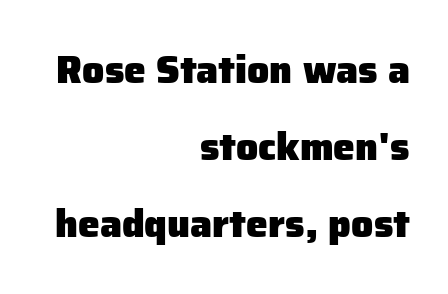
{"serif": "no", "italic": "no", "bold": "yes", "weight": "heavy", "width": "normal", "stroke_contrast": "low", "x_height": "medium", "monospaced": "no", "underline": "no", "align": "right", "line_spacing": "loose", "line_spacing_ratio": 1.98, "letter_spacing": "normal", "letter_spacing_em": 0.0, "glyph_px": 39}
